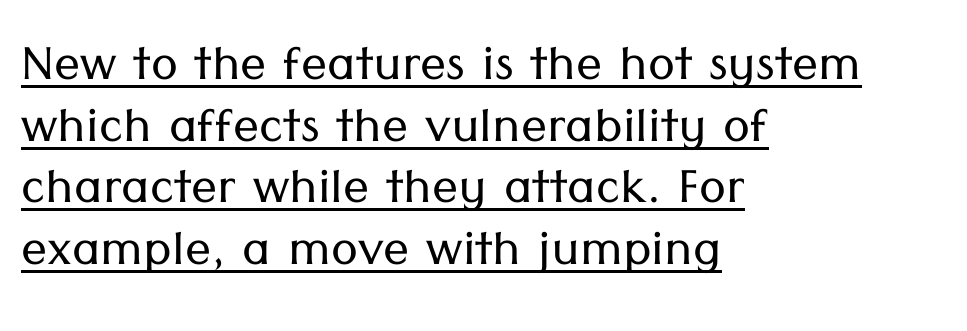
The image shows 65 px light sans-serif type, upright; set left-aligned, tight line spacing (0.95x), normal letter spacing, underlined; low stroke contrast and a medium x-height.
